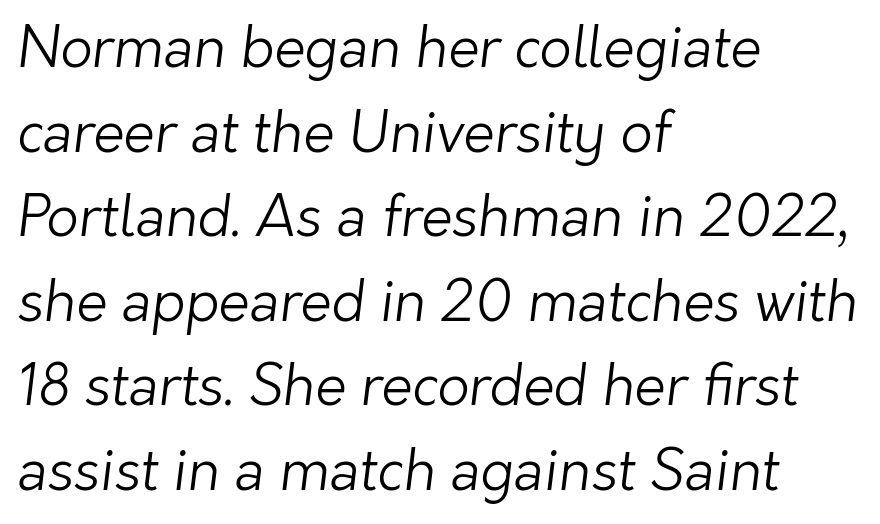
{"serif": "no", "bold": "no", "weight": "light", "width": "normal", "stroke_contrast": "low", "x_height": "medium", "monospaced": "no", "underline": "no", "align": "left", "line_spacing": "normal", "line_spacing_ratio": 1.51, "letter_spacing": "normal", "letter_spacing_em": 0.0, "glyph_px": 56}
